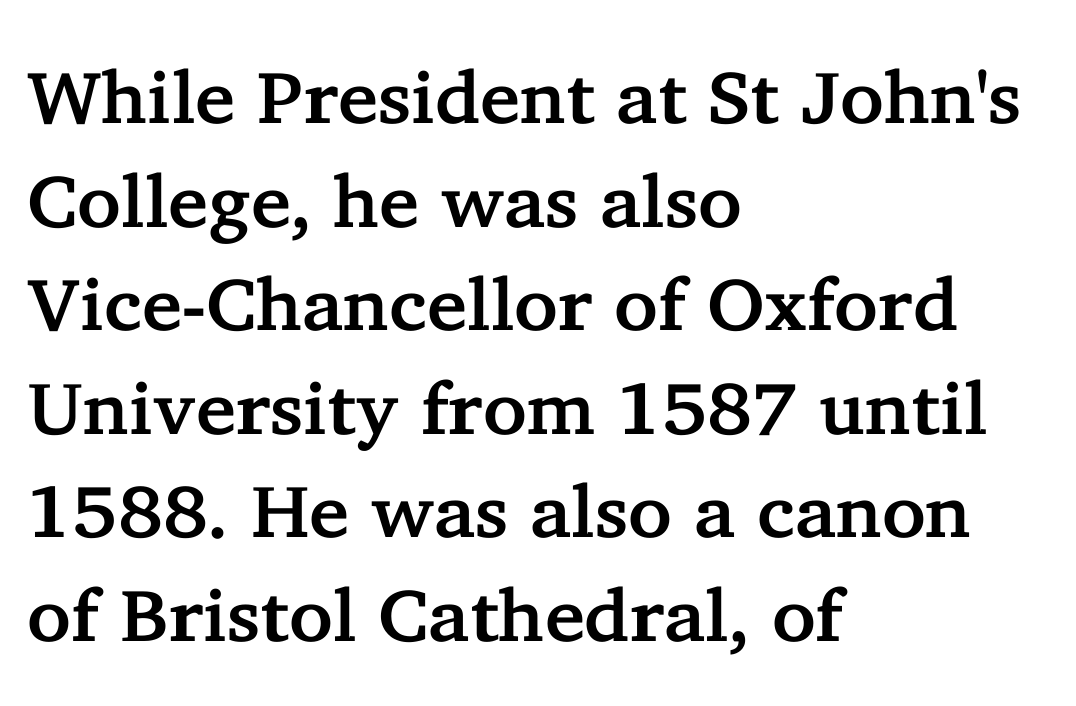
{"serif": "yes", "italic": "no", "width": "normal", "stroke_contrast": "low", "x_height": "medium", "monospaced": "no", "underline": "no", "align": "left", "line_spacing": "normal", "line_spacing_ratio": 1.4, "letter_spacing": "normal", "letter_spacing_em": 0.0, "glyph_px": 74}
